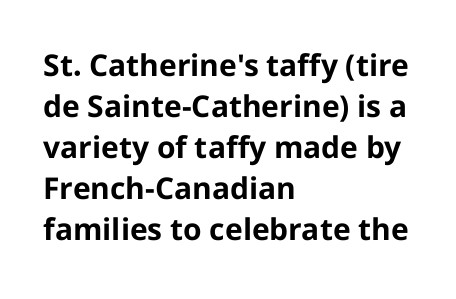
Nothing unusual about the tracking: characters are spaced as the font intends. The text was rendered using a sans face with plain stroke endings. Students, this is bold: see how much ink each stroke carries. The letters advance in unequal steps, a hallmark of proportional type. Line starts are locked; line ends wander. The passage shown stacks its lines at a standard gap.
